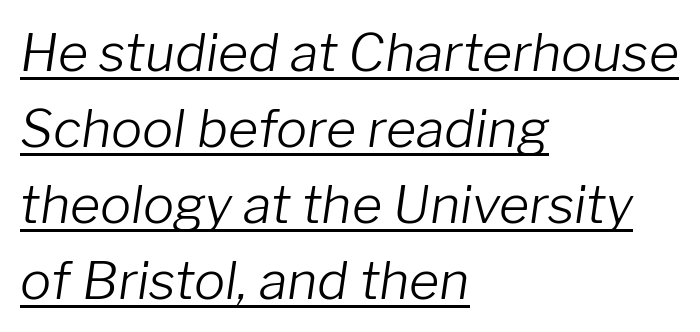
{"italic": "yes", "lean": "right", "slant_degrees": 8, "bold": "no", "weight": "light", "width": "normal", "stroke_contrast": "low", "x_height": "medium", "monospaced": "no", "underline": "yes", "align": "left", "line_spacing": "normal", "line_spacing_ratio": 1.46, "letter_spacing": "normal", "letter_spacing_em": 0.0, "glyph_px": 52}
